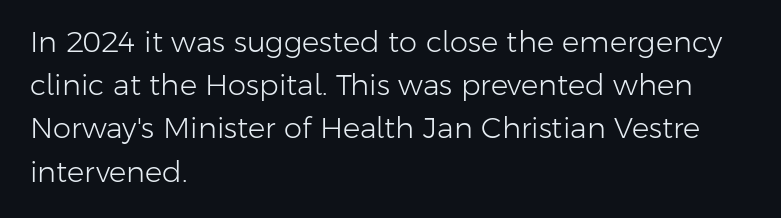
Counters stay open thanks to moderate or lighter strokes. The text block is weighted toward the left margin, trailing off unevenly rightward. In terms of letterform style, serifs are entirely absent. A typesetter would call this proportional, since set widths differ per character. Italic: no, the glyphs are upright roman.
